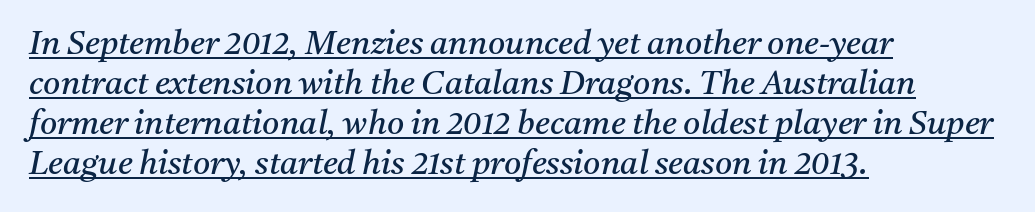
Q: Is the text bold? A: No.
Q: Is the text italic (slanted)? A: Yes, it leans right by about 11 degrees.
Q: Is the typeface a serif or a sans-serif typeface? A: Serif.
Q: Is the text underlined? A: Yes.
Q: How is the paragraph aligned? A: Left-aligned.
Q: Is the spacing between letters normal or unusually wide? A: Normal.
Q: Width (condensed, normal, or wide)? A: Normal.
Q: Stroke contrast? A: Medium.
Q: x-height? A: Medium.
Q: Monospaced? A: No.
